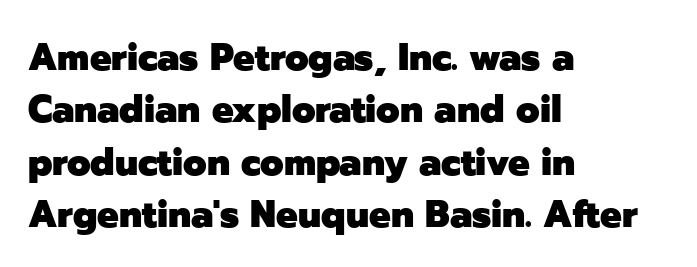
Q: Is the text bold? A: Yes.
Q: Is the text italic (slanted)? A: No, it is upright.
Q: Is the typeface a serif or a sans-serif typeface? A: Sans-serif.
Q: Is the text underlined? A: No.
Q: How is the paragraph aligned? A: Left-aligned.
Q: Is the spacing between letters normal or unusually wide? A: Normal.
Q: Is the spacing between lines tight, normal or loose? A: Normal.
Q: Width (condensed, normal, or wide)? A: Normal.
Q: Stroke contrast? A: Low.
Q: x-height? A: Medium.
Q: Monospaced? A: No.
